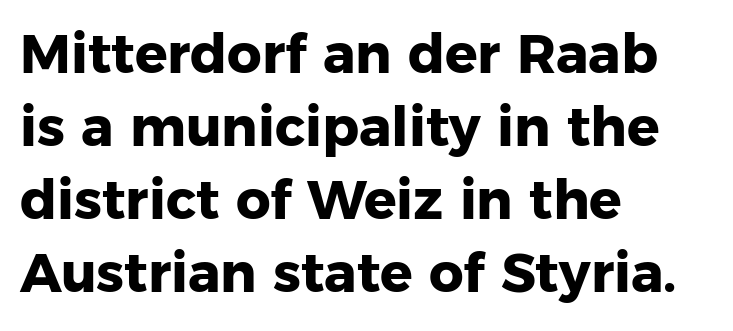
The passage shown is emphatically bold. Is there any slant? The stems are plumb. Notice how descenders clear the ascenders below comfortably — that's standard leading. Proportional: the letters do not fall into vertical columns. A clean baseline with only descenders dipping below it. Grotesque or geometric, the face here clearly has no serifs.
